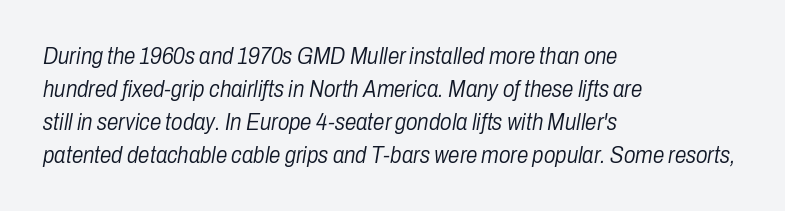
Q: Is the text bold? A: No.
Q: Is the text italic (slanted)? A: Yes, it leans right by about 10 degrees.
Q: Is the text underlined? A: No.
Q: How is the paragraph aligned? A: Left-aligned.
Q: Is the spacing between letters normal or unusually wide? A: Normal.
Q: Is the spacing between lines tight, normal or loose? A: Normal.
